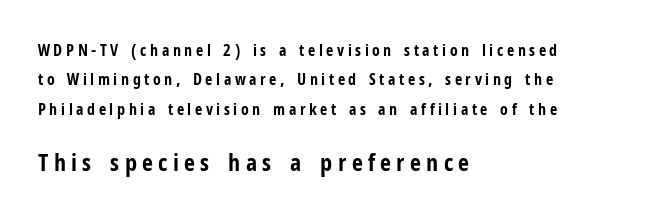
Q: Is the text bold? A: Yes.
Q: Is the text italic (slanted)? A: No, it is upright.
Q: Is the text underlined? A: No.
Q: How is the paragraph aligned? A: Left-aligned.
Q: Is the spacing between letters normal or unusually wide? A: Unusually wide.
Q: Which block of text is set in a larger size, the first (top) or the second (bottom)? A: The second (bottom) one.
